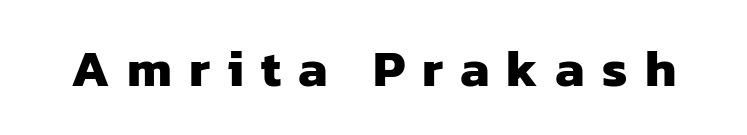
The face used here is proportionally spaced, like ordinary book or web type. Typographic density is high because the face is bold. The letters carry no serifs — their stems end cleanly without finishing strokes. The space beneath each line is pristine and unruled.
